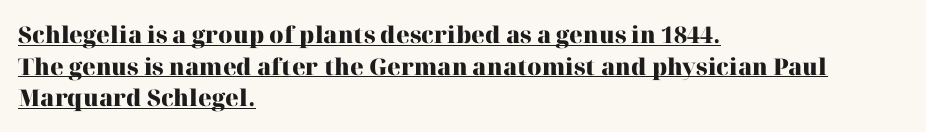
{"italic": "no", "bold": "yes", "underline": "yes", "align": "left", "line_spacing": "normal", "line_spacing_ratio": 1.37, "letter_spacing": "normal", "letter_spacing_em": 0.0, "glyph_px": 23}
